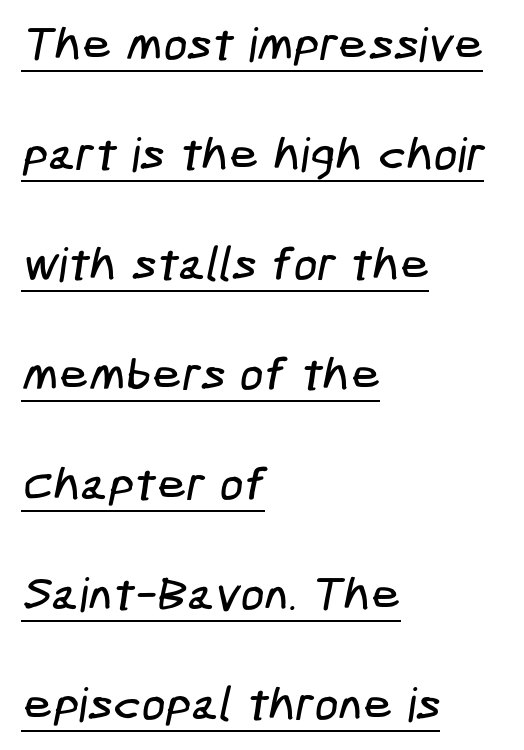
Regarding serifs, this sample does without them. Compared with typical body copy, the letter spacing here is the same. The string is rendered with underlining switched on. If you drew a ruler down the left edge, every line would touch it.
